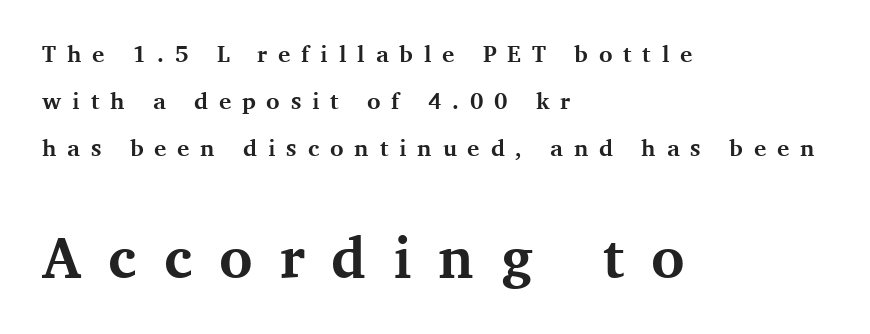
{"serif": "yes", "italic": "no", "bold": "yes", "weight": "bold", "width": "normal", "stroke_contrast": "medium", "x_height": "medium", "monospaced": "no", "underline": "no", "align": "left", "line_spacing": "loose", "line_spacing_ratio": 2.05, "letter_spacing": "wide", "letter_spacing_em": 0.47, "larger_block": "second", "size_ratio": 2.48, "glyph_px": 57}
